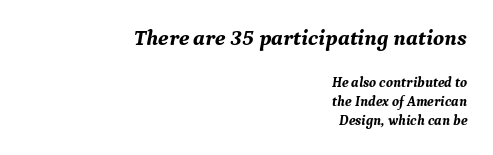
Q: Is the text bold? A: Yes.
Q: Is the text italic (slanted)? A: Yes, it leans right by about 9 degrees.
Q: Is the text underlined? A: No.
Q: How is the paragraph aligned? A: Right-aligned.
Q: Is the spacing between letters normal or unusually wide? A: Normal.
Q: Is the spacing between lines tight, normal or loose? A: Normal.
Q: Which block of text is set in a larger size, the first (top) or the second (bottom)? A: The first (top) one.
